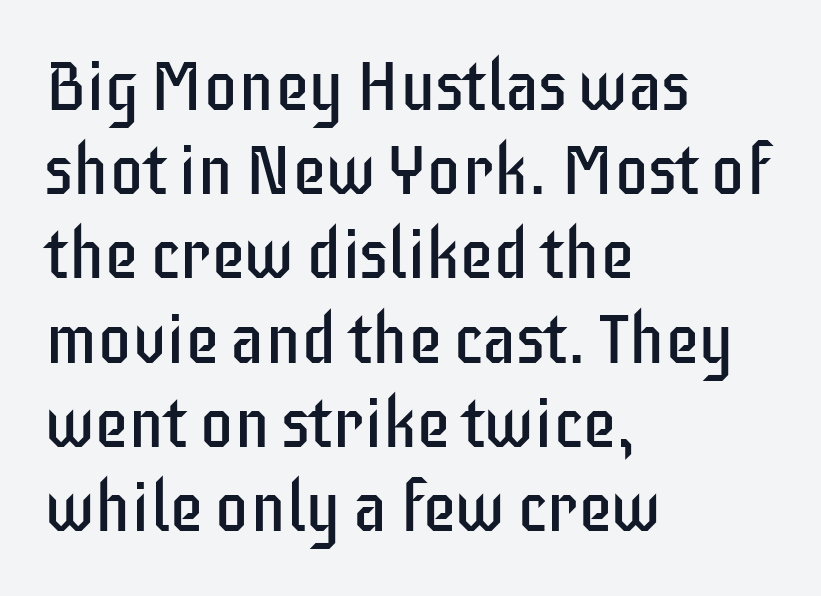
The image shows 69 px regular-weight, condensed sans-serif type, upright; set left-aligned, line spacing 1.22x, normal letter spacing, not underlined; low stroke contrast and a large x-height.
